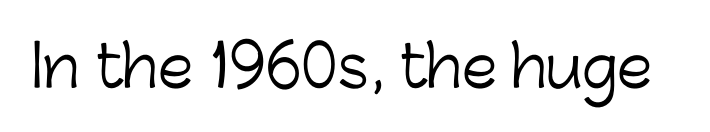
Q: Is the text bold? A: No.
Q: Is the text italic (slanted)? A: No, it is upright.
Q: Is the typeface a serif or a sans-serif typeface? A: Sans-serif.
Q: Is the text underlined? A: No.
Q: Is the spacing between letters normal or unusually wide? A: Normal.
Q: Width (condensed, normal, or wide)? A: Normal.
Q: Stroke contrast? A: Low.
Q: x-height? A: Medium.
Q: Monospaced? A: No.
